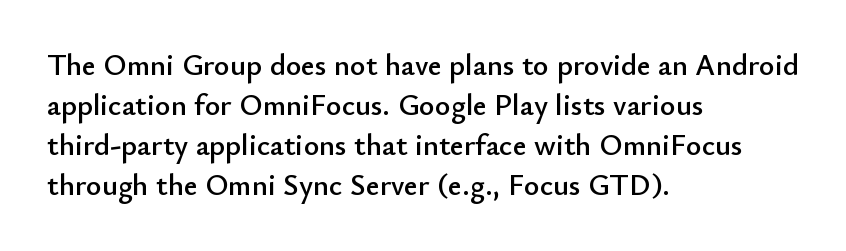
Vertically, the passage feels balanced, rows spaced as you'd expect. Think of a printed novel: that variable character pitch is what you see here. Examine the stroke ends and you'll find no serifs. No italicization has been applied; the sample stays upright. Anything drawn beneath the words? Only blank space.
